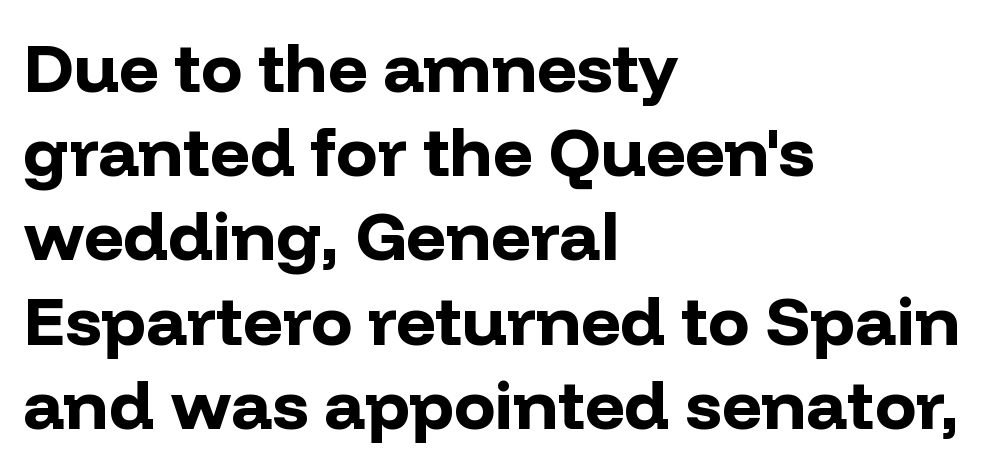
{"serif": "no", "italic": "no", "bold": "yes", "weight": "bold", "width": "normal", "stroke_contrast": "low", "x_height": "medium", "monospaced": "no", "underline": "no", "align": "left", "line_spacing_ratio": 1.22, "letter_spacing": "normal", "letter_spacing_em": 0.0, "glyph_px": 69}
